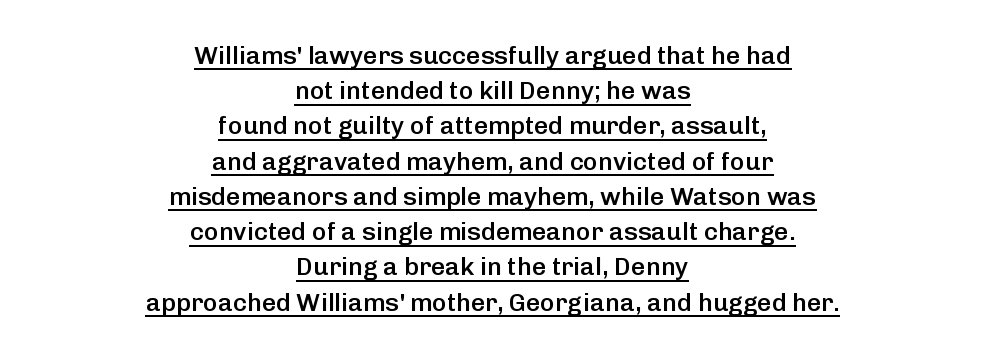
Q: Is the text bold? A: Semi-bold.
Q: Is the text italic (slanted)? A: No, it is upright.
Q: Is the text underlined? A: Yes.
Q: How is the paragraph aligned? A: Centered.
Q: Is the spacing between letters normal or unusually wide? A: Normal.
Q: Is the spacing between lines tight, normal or loose? A: Normal.
